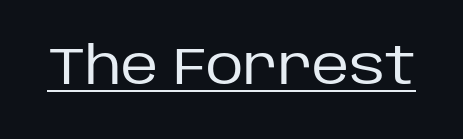
The image shows 52 px regular-weight sans-serif type, upright; set normal letter spacing, underlined; low stroke contrast and a large x-height.
